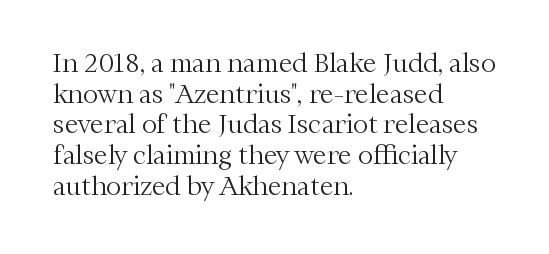
The letters look calm and open, with moderate or lighter stems. Descenders are the only things crossing below the line. Left-aligned paragraph, ragged on the right. Short note: letters normally spaced.
